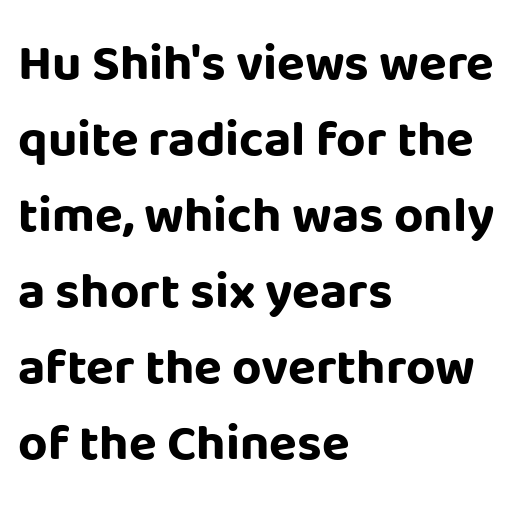
Q: Is the text bold? A: Yes.
Q: Is the text italic (slanted)? A: No, it is upright.
Q: Is the typeface a serif or a sans-serif typeface? A: Sans-serif.
Q: Is the text underlined? A: No.
Q: How is the paragraph aligned? A: Left-aligned.
Q: Is the spacing between letters normal or unusually wide? A: Normal.
Q: Is the spacing between lines tight, normal or loose? A: Normal.
Q: Width (condensed, normal, or wide)? A: Normal.
Q: Stroke contrast? A: Low.
Q: x-height? A: Large.
Q: Monospaced? A: No.
